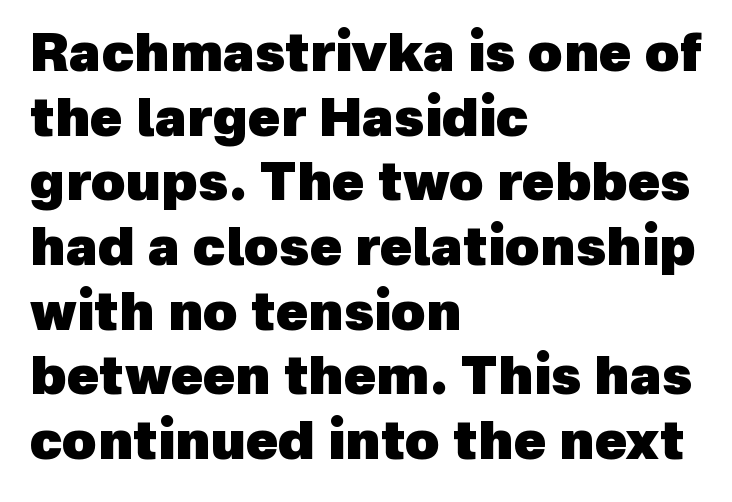
The image shows 53 px heavy sans-serif type; set left-aligned, line spacing 1.22x, normal letter spacing, not underlined; a medium x-height.
